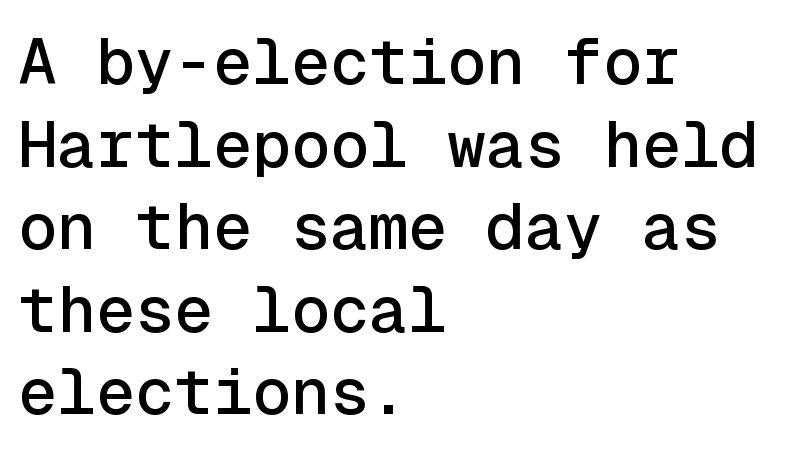
Q: Is the text italic (slanted)? A: No, it is upright.
Q: Is the typeface a serif or a sans-serif typeface? A: Sans-serif.
Q: Is the text underlined? A: No.
Q: How is the paragraph aligned? A: Left-aligned.
Q: Is the spacing between letters normal or unusually wide? A: Normal.
Q: Is the spacing between lines tight, normal or loose? A: Normal.
Q: Width (condensed, normal, or wide)? A: Normal.
Q: x-height? A: Medium.
Q: Monospaced? A: Yes.
